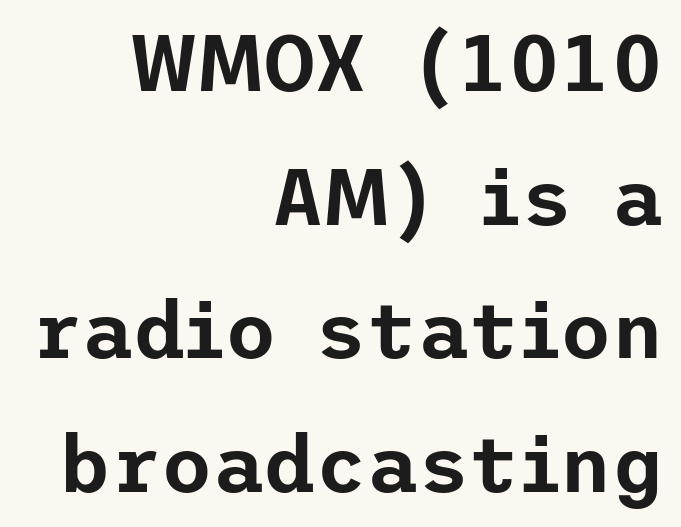
The image shows 79 px sans-serif type, upright; set right-aligned, normal line spacing (1.69x), normal letter spacing, not underlined; low stroke contrast and a medium x-height.
